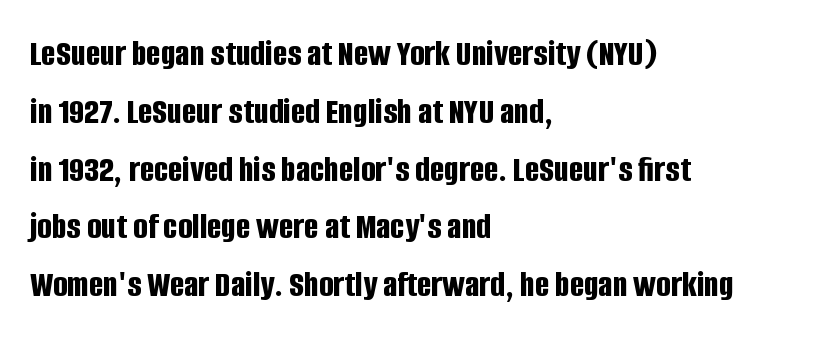
No feet cap the strokes, marking this as sans-serif type. A roman cut, with each character standing at attention. A clean baseline with only descenders dipping below it. The vertical gap from one line to the next is medium. Compared with an ordinary text face, these strokes are far heavier — a full bold.
